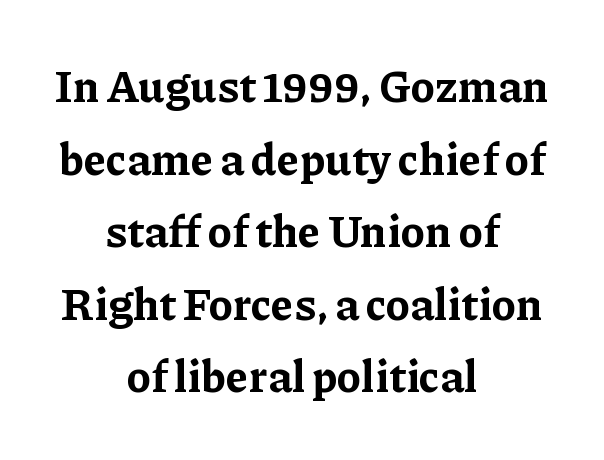
The image shows 44 px bold serif type, upright; set centered, normal line spacing (1.65x), normal letter spacing, not underlined; low stroke contrast and a medium x-height.
